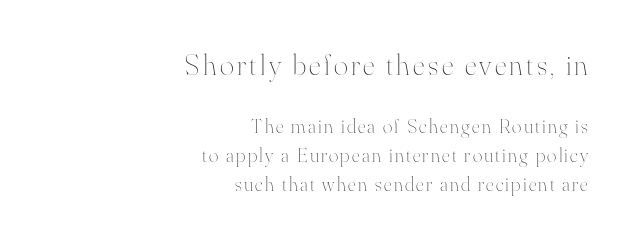
The weight would be labelled regular, book, light, or lighter still. Leftover space on each line is placed entirely before the opening word. The letters in the upper block stand taller than those in the block below. A roman cut, with each character standing at attention.
